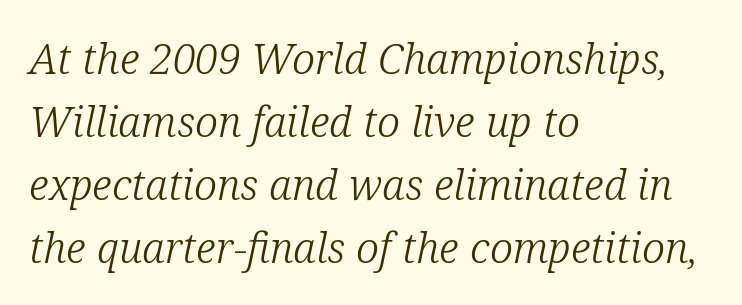
Regarding serifs, this sample has them. Regarding leading, the lines here are spaced in the standard way. This is not heavy type; no bold has been used. Tracking value appears to be zero — textbook default spacing. An italicized treatment has been applied to the whole sample. This sample is left-justified, so line endings fall wherever the words run out.
